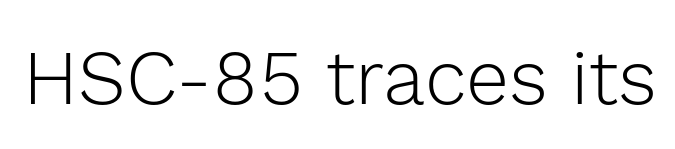
Compared with typical body copy, the letter spacing here is the same. You could not count columns in this text — the font is proportionally spaced. In terms of letterform style, serifs are entirely absent. The area under the type is left untouched.
